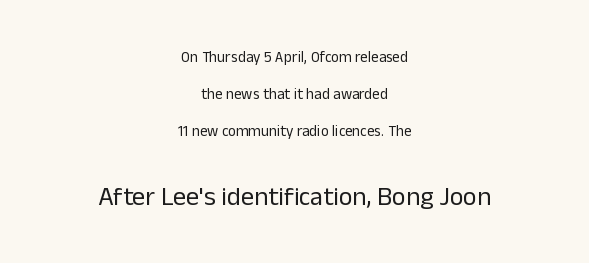
{"italic": "no", "bold": "no", "underline": "no", "align": "center", "line_spacing": "loose", "line_spacing_ratio": 2.48, "letter_spacing": "normal", "letter_spacing_em": 0.0, "larger_block": "second", "size_ratio": 1.73, "glyph_px": 26}
